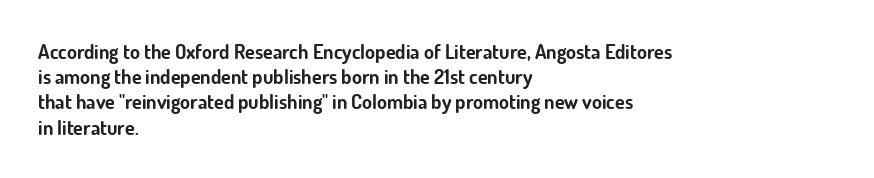
The space directly below the letters is spotless. This rendering uses left alignment, leaving the right contour irregular. The typography opts for an upright posture over an oblique one. Each word holds together tightly as a unit, with standard inter-letter gaps. Pretty heavy lettering here — definitely bold.
